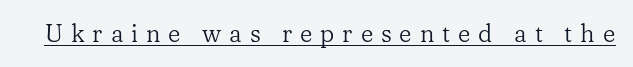
The image shows 24 px text type, upright; set unusually wide letter spacing (+0.33 em), underlined.
